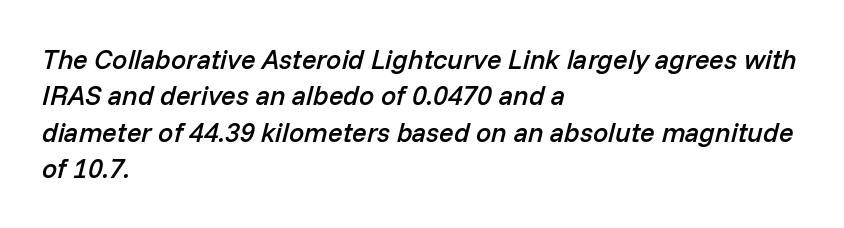
Q: Is the text bold? A: Semi-bold.
Q: Is the text italic (slanted)? A: Yes, it leans right by about 14 degrees.
Q: Is the text underlined? A: No.
Q: How is the paragraph aligned? A: Left-aligned.
Q: Is the spacing between letters normal or unusually wide? A: Normal.
Q: Is the spacing between lines tight, normal or loose? A: Normal.
